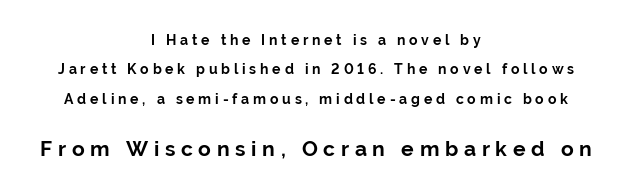
Q: Is the text bold? A: Yes.
Q: Is the text italic (slanted)? A: No, it is upright.
Q: Is the text underlined? A: No.
Q: How is the paragraph aligned? A: Centered.
Q: Is the spacing between letters normal or unusually wide? A: Unusually wide.
Q: Is the spacing between lines tight, normal or loose? A: Loose.
Q: Which block of text is set in a larger size, the first (top) or the second (bottom)? A: The second (bottom) one.
